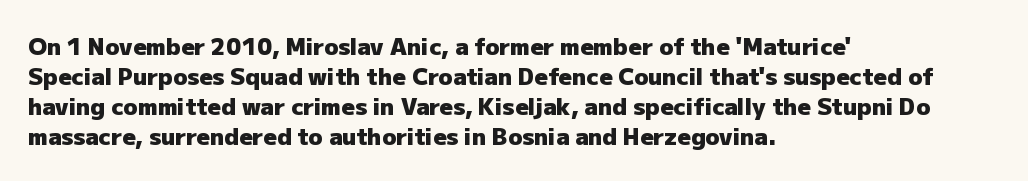
The image shows 23 px bold type, upright; set left-aligned, normal line spacing (1.31x), normal letter spacing, not underlined.
